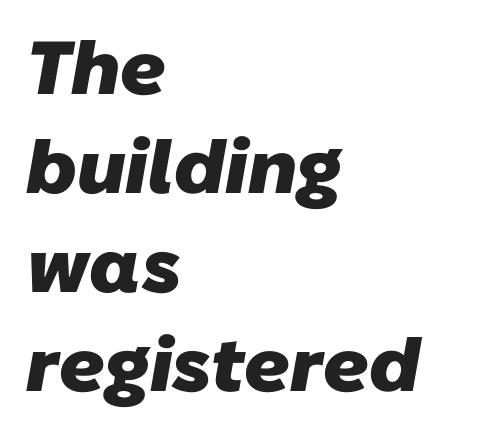
{"serif": "no", "bold": "yes", "weight": "heavy", "width": "normal", "stroke_contrast": "low", "x_height": "medium", "monospaced": "no", "underline": "no", "align": "left", "line_spacing": "normal", "line_spacing_ratio": 1.32, "letter_spacing": "normal", "letter_spacing_em": 0.0, "glyph_px": 75}
